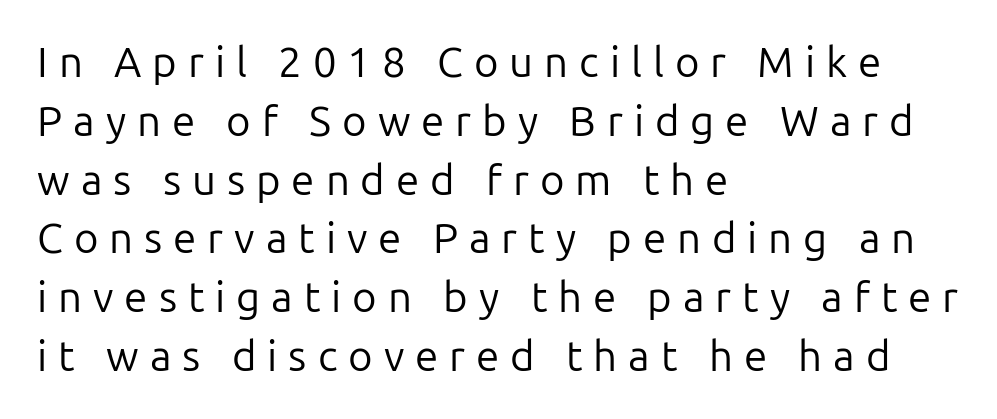
Leftover space on each line is placed entirely after the last word. The strokes are not fattened; the text isn't bold. The type is letterspaced generously, with wide tracking. The axis of the letterforms is exactly vertical.
